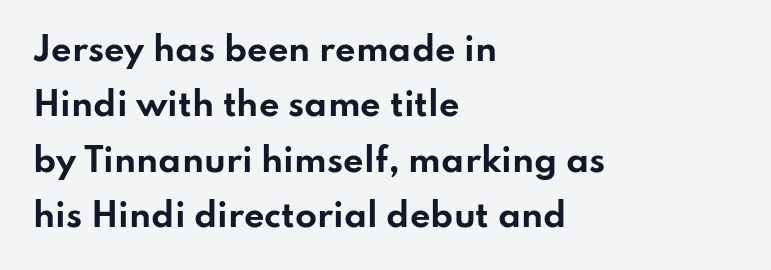
The image shows 32 px bold, wide sans-serif type, upright; set left-aligned, line spacing 1.73x, normal letter spacing, not underlined; low stroke contrast and a small x-height.
